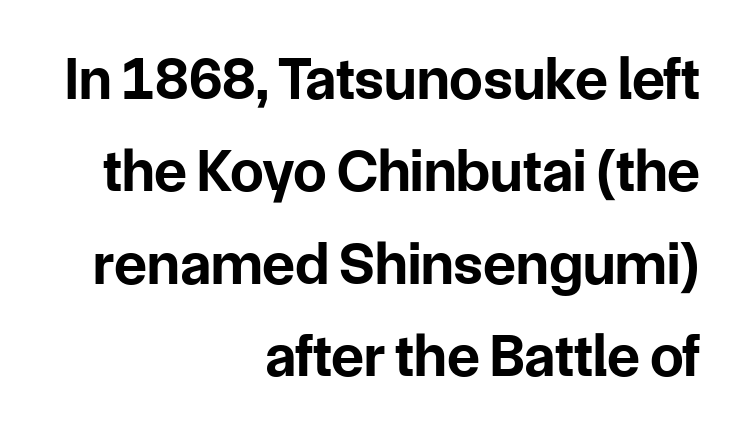
{"serif": "no", "italic": "no", "bold": "yes", "weight": "bold", "width": "normal", "stroke_contrast": "low", "x_height": "medium", "monospaced": "no", "underline": "no", "align": "right", "line_spacing": "normal", "line_spacing_ratio": 1.54, "letter_spacing": "normal", "letter_spacing_em": 0.0, "glyph_px": 60}
